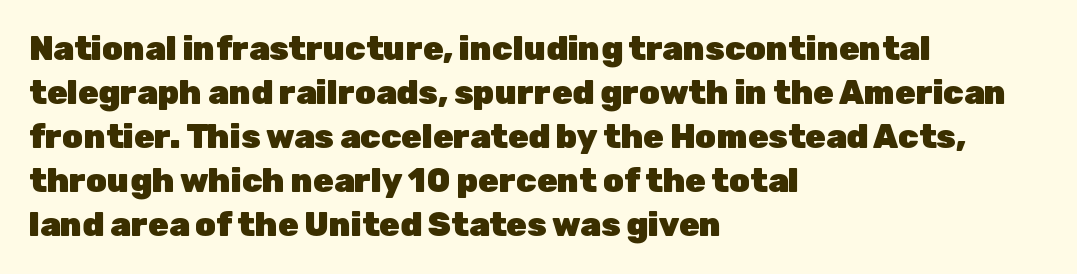
{"serif": "no", "italic": "no", "bold": "yes", "weight": "heavy", "width": "normal", "stroke_contrast": "low", "x_height": "medium", "monospaced": "no", "underline": "no", "align": "left", "line_spacing": "normal", "line_spacing_ratio": 1.33, "letter_spacing": "normal", "letter_spacing_em": 0.0, "glyph_px": 33}
